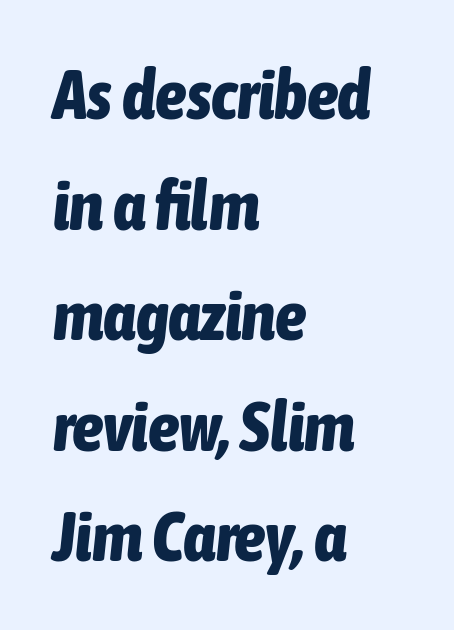
{"italic": "yes", "lean": "right", "slant_degrees": 6, "bold": "yes", "weight": "bold", "width": "condensed", "stroke_contrast": "low", "x_height": "medium", "monospaced": "no", "underline": "no", "align": "left", "line_spacing": "normal", "line_spacing_ratio": 1.58, "letter_spacing": "normal", "letter_spacing_em": 0.0, "glyph_px": 70}
